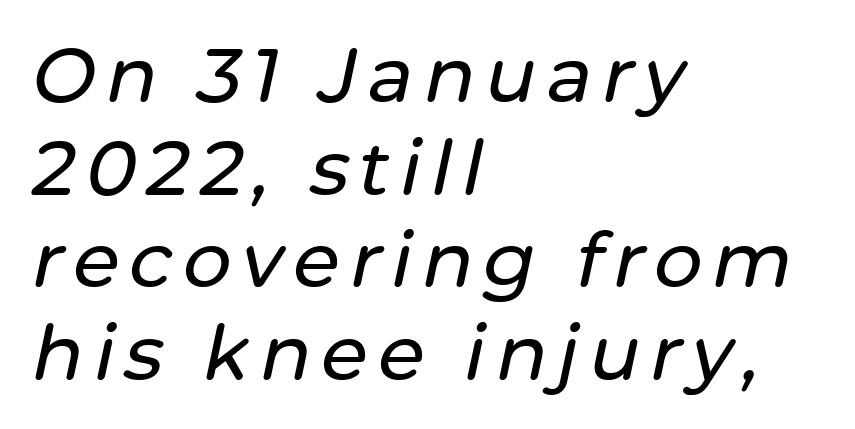
Descenders are the only things crossing below the line. Would a proofreader flag this as italicized? Yes. The rendering anchors every line to the left-hand side. Looks like regular typesetting: each glyph gets only the width it needs.
